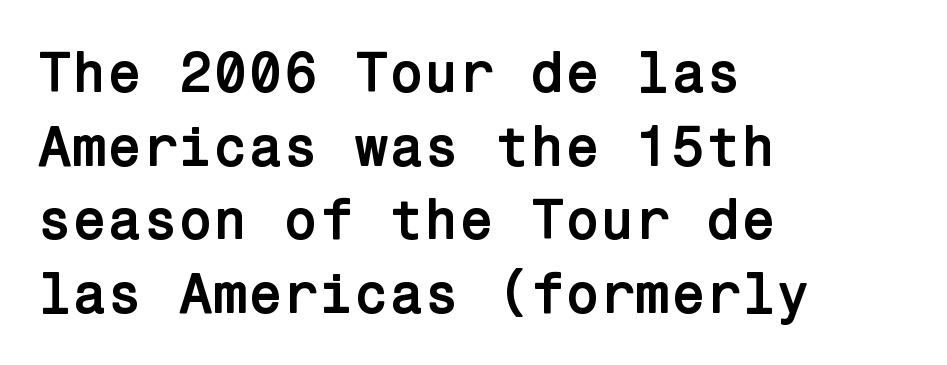
Summary of weight: heavy, a full bold. Which margin do the lines hug? The left one — the right edge is uneven. One glance says typical: line gaps are just what's usual. No extra tracking has been applied to these lines. These lines are composed in type without serifs.
